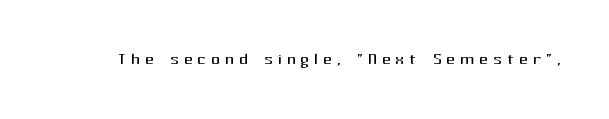
The image shows 22 px text type, upright; set unusually wide letter spacing (+0.22 em), not underlined.
